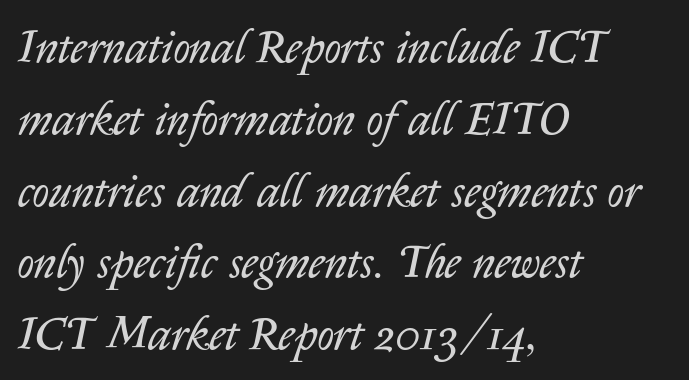
{"italic": "yes", "lean": "right", "slant_degrees": 14, "bold": "no", "weight": "regular", "width": "normal", "stroke_contrast": "low", "x_height": "medium", "monospaced": "no", "underline": "no", "align": "left", "line_spacing": "normal", "line_spacing_ratio": 1.56, "letter_spacing": "normal", "letter_spacing_em": 0.0, "glyph_px": 46}
